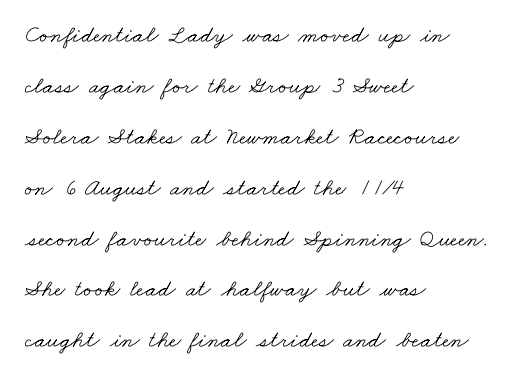
The image shows 24 px text type; set left-aligned, loose line spacing (2.12x), normal letter spacing, not underlined.
